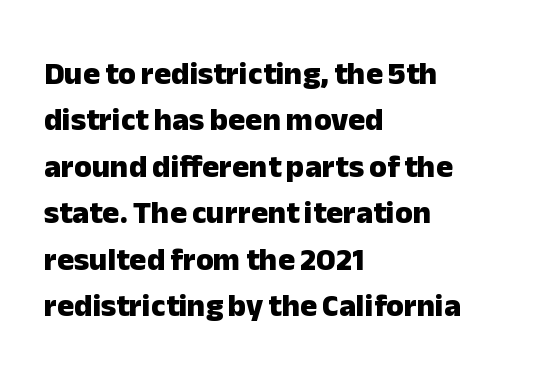
Q: Is the text bold? A: Yes.
Q: Is the text italic (slanted)? A: No, it is upright.
Q: Is the typeface a serif or a sans-serif typeface? A: Sans-serif.
Q: Is the text underlined? A: No.
Q: How is the paragraph aligned? A: Left-aligned.
Q: Is the spacing between letters normal or unusually wide? A: Normal.
Q: Is the spacing between lines tight, normal or loose? A: Normal.
Q: Width (condensed, normal, or wide)? A: Normal.
Q: Stroke contrast? A: Low.
Q: x-height? A: Medium.
Q: Monospaced? A: No.
